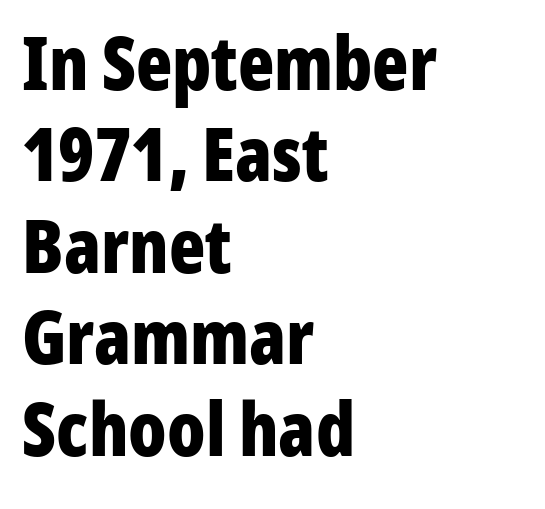
Every letter is thick-stroked: bold, no question. The specimen omits any rule beneath the text block's lines. I'd call this a sans setting — the letters go barefoot. Spacing verdict: proportional, widths tailored to each character. This is the regular roman posture of the typeface.
